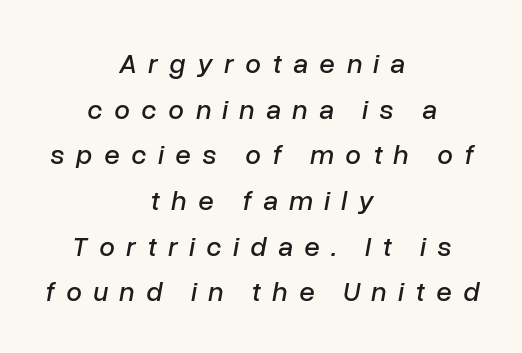
{"italic": "yes", "lean": "right", "slant_degrees": 10, "width": "normal", "stroke_contrast": "low", "x_height": "medium", "monospaced": "no", "underline": "no", "align": "center", "line_spacing": "normal", "line_spacing_ratio": 1.63, "letter_spacing": "wide", "letter_spacing_em": 0.41, "glyph_px": 28}
